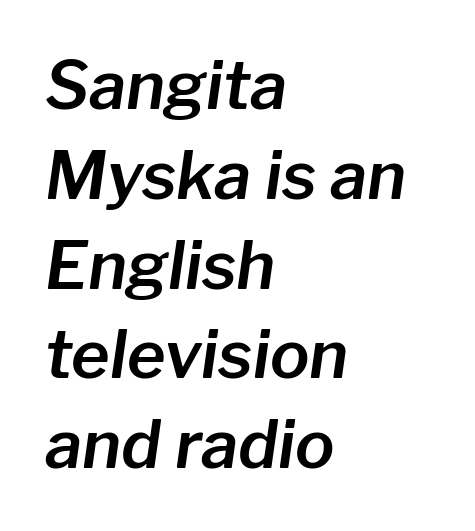
Q: Is the text italic (slanted)? A: Yes, it leans right by about 8 degrees.
Q: Is the text underlined? A: No.
Q: How is the paragraph aligned? A: Left-aligned.
Q: Is the spacing between letters normal or unusually wide? A: Normal.
Q: Is the spacing between lines tight, normal or loose? A: Normal.
Q: Width (condensed, normal, or wide)? A: Normal.
Q: Stroke contrast? A: Low.
Q: x-height? A: Medium.
Q: Monospaced? A: No.
